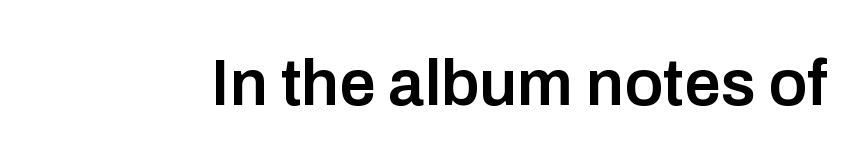
{"serif": "no", "italic": "no", "bold": "semi", "weight": "semibold", "width": "normal", "stroke_contrast": "low", "x_height": "medium", "monospaced": "no", "underline": "no", "letter_spacing": "normal", "letter_spacing_em": 0.0, "glyph_px": 65}
